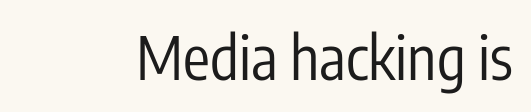
Q: Is the text bold? A: No.
Q: Is the text italic (slanted)? A: No, it is upright.
Q: Is the typeface a serif or a sans-serif typeface? A: Sans-serif.
Q: Is the text underlined? A: No.
Q: Is the spacing between letters normal or unusually wide? A: Normal.
Q: Width (condensed, normal, or wide)? A: Condensed.
Q: Stroke contrast? A: Low.
Q: x-height? A: Medium.
Q: Monospaced? A: No.
